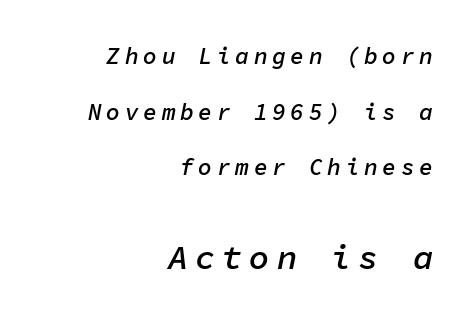
{"italic": "yes", "lean": "right", "slant_degrees": 11, "bold": "semi", "weight": "semibold", "width": "normal", "stroke_contrast": "low", "x_height": "medium", "monospaced": "yes", "underline": "no", "align": "right", "line_spacing": "loose", "line_spacing_ratio": 2.42, "letter_spacing": "wide", "letter_spacing_em": 0.2, "larger_block": "second", "size_ratio": 1.48, "glyph_px": 34}
